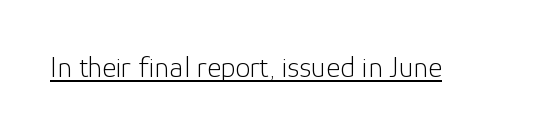
You can tell from the bare stems that sans-serif type was used. Does extra space separate the letters? No, they use regular spacing. Posture: upright roman. Compared with a typical body face, this is equally light or lighter still. Proportional: the letters do not fall into vertical columns.
